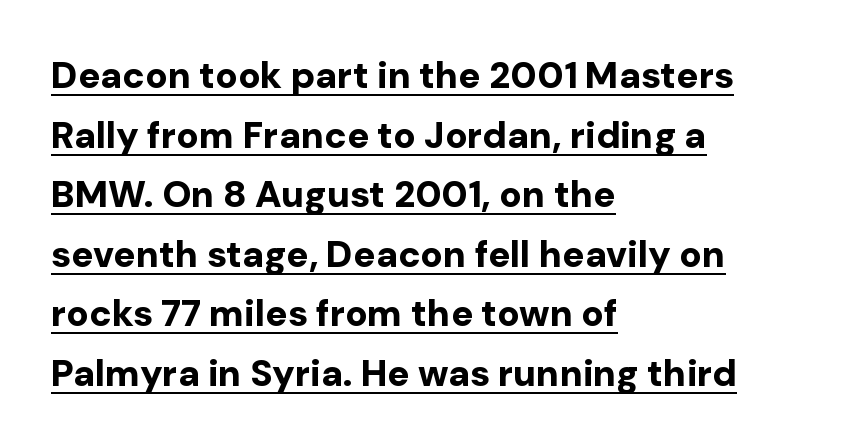
{"serif": "no", "italic": "no", "bold": "yes", "weight": "bold", "width": "normal", "stroke_contrast": "low", "x_height": "medium", "monospaced": "no", "underline": "yes", "align": "left", "line_spacing": "normal", "line_spacing_ratio": 1.61, "letter_spacing": "normal", "letter_spacing_em": 0.0, "glyph_px": 37}
